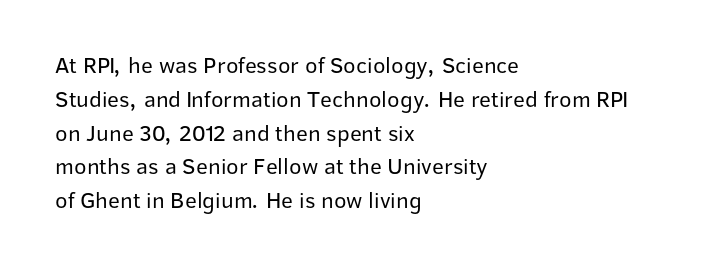
Q: Is the text bold? A: No.
Q: Is the text italic (slanted)? A: No, it is upright.
Q: Is the text underlined? A: No.
Q: How is the paragraph aligned? A: Left-aligned.
Q: Is the spacing between letters normal or unusually wide? A: Normal.
Q: Is the spacing between lines tight, normal or loose? A: Normal.
